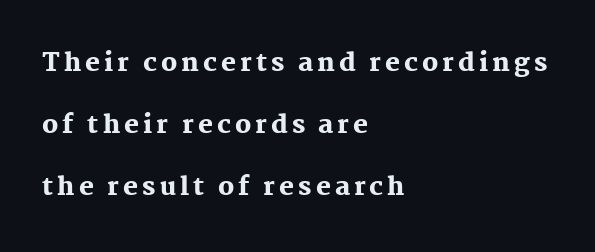
Typographic density is high because the face is bold. The text block is weighted toward the left margin, trailing off unevenly rightward. The foot of each line stays bare and open. The axis of the letterforms is exactly vertical.
